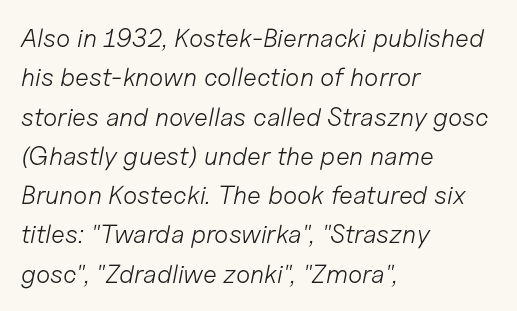
{"italic": "yes", "lean": "right", "slant_degrees": 11, "bold": "no", "underline": "no", "align": "left", "line_spacing": "normal", "line_spacing_ratio": 1.51, "letter_spacing": "normal", "letter_spacing_em": 0.0, "glyph_px": 26}
